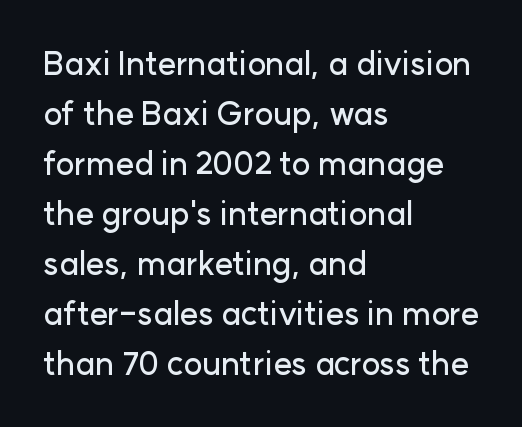
The tracking reads as untouched default to a designer's eye. This is the regular roman posture of the typeface. Do the characters align in a grid? No, the font is proportional. Line spacing here is normal. Visually the block forms a straight wall on the left and a jagged coastline on the right.
